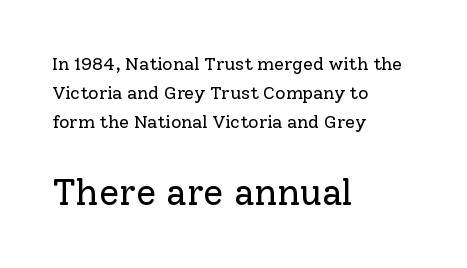
Q: Is the text bold? A: No.
Q: Is the text italic (slanted)? A: No, it is upright.
Q: Is the typeface a serif or a sans-serif typeface? A: Serif.
Q: Is the text underlined? A: No.
Q: How is the paragraph aligned? A: Left-aligned.
Q: Is the spacing between letters normal or unusually wide? A: Normal.
Q: Is the spacing between lines tight, normal or loose? A: Normal.
Q: Which block of text is set in a larger size, the first (top) or the second (bottom)? A: The second (bottom) one.
Q: Width (condensed, normal, or wide)? A: Normal.
Q: Stroke contrast? A: Low.
Q: x-height? A: Medium.
Q: Monospaced? A: No.
